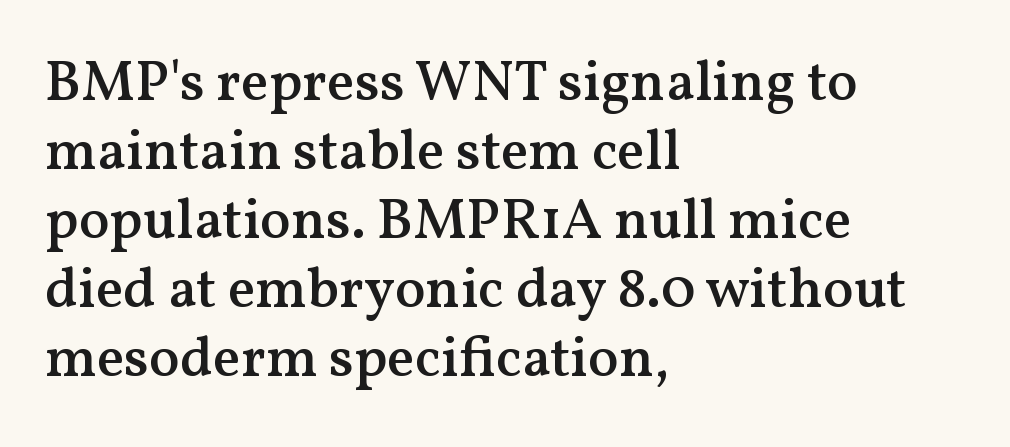
{"serif": "yes", "italic": "no", "bold": "semi", "weight": "semibold", "width": "normal", "stroke_contrast": "medium", "x_height": "medium", "monospaced": "no", "underline": "no", "align": "left", "line_spacing_ratio": 1.21, "letter_spacing": "normal", "letter_spacing_em": 0.0, "glyph_px": 57}
